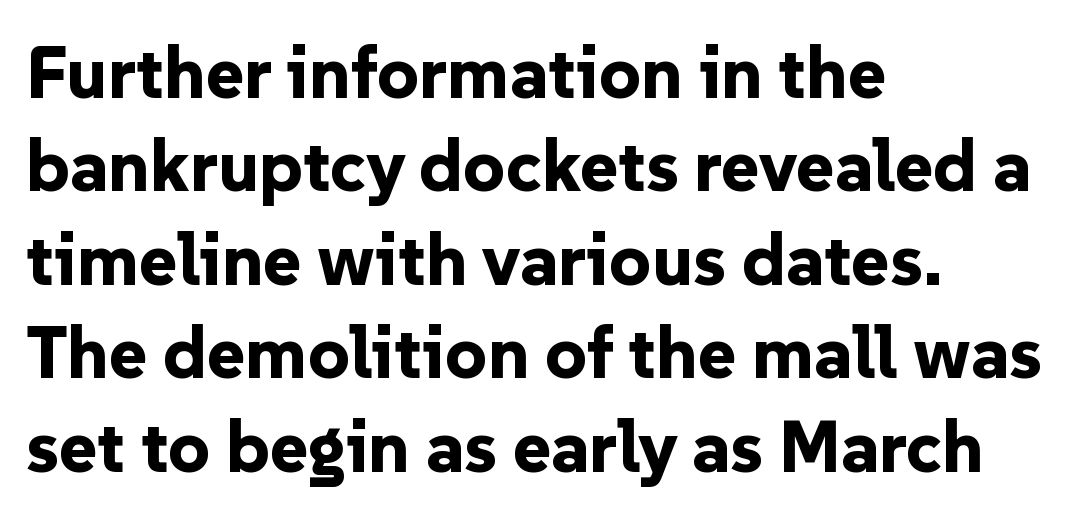
The image shows 73 px bold sans-serif type, upright; set left-aligned, normal line spacing (1.28x), normal letter spacing, not underlined; low stroke contrast and a medium x-height.
